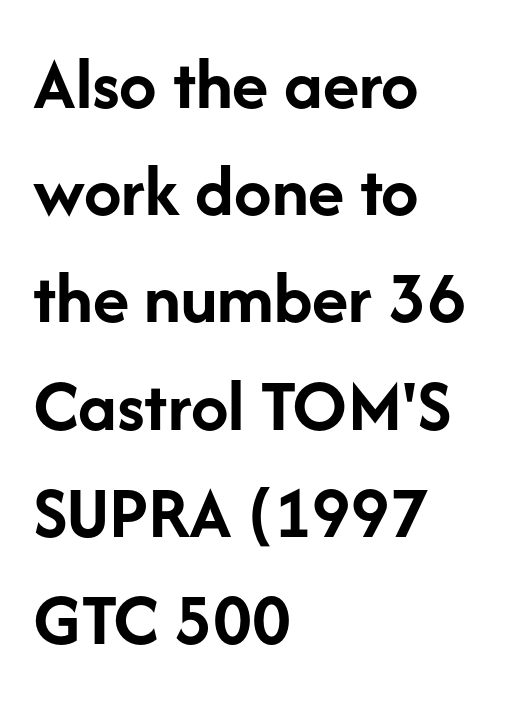
Here the designer chose a conventional face with non-uniform glyph widths. Leading matches the norm, producing a regular column. Nobody touched the tracking dial on this one. The type sits square on the baseline with zero lean. These lines carry a lot of weight — the face is fully bold.
